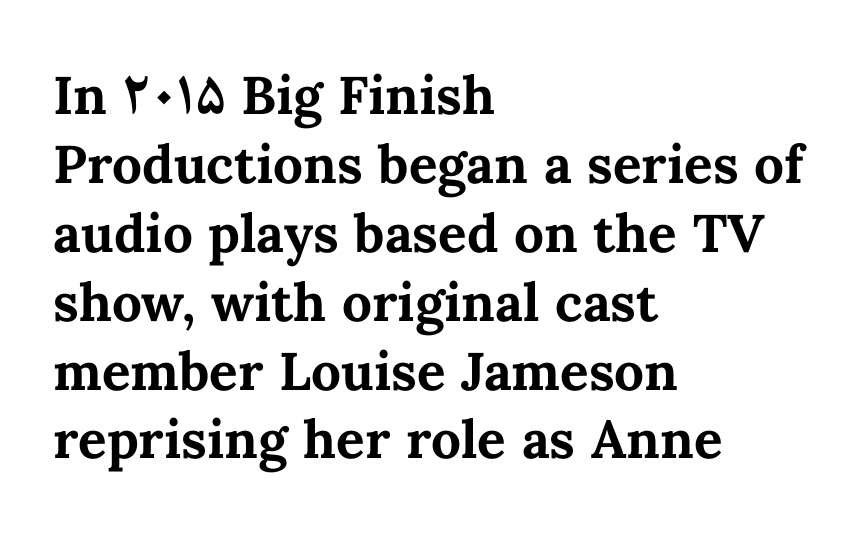
The image shows 53 px bold type, upright; set left-aligned, normal line spacing (1.3x), normal letter spacing, not underlined; medium stroke contrast and a medium x-height.
